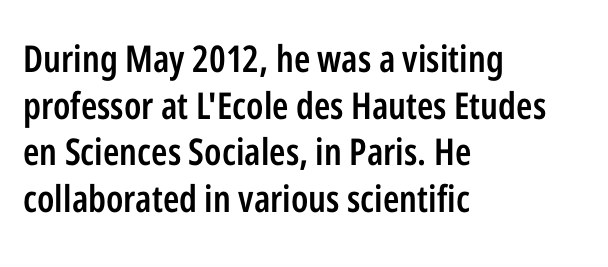
{"serif": "no", "italic": "no", "bold": "semi", "weight": "semibold", "width": "condensed", "stroke_contrast": "low", "x_height": "medium", "monospaced": "no", "underline": "no", "align": "left", "line_spacing": "normal", "line_spacing_ratio": 1.26, "letter_spacing": "normal", "letter_spacing_em": 0.0, "glyph_px": 37}
